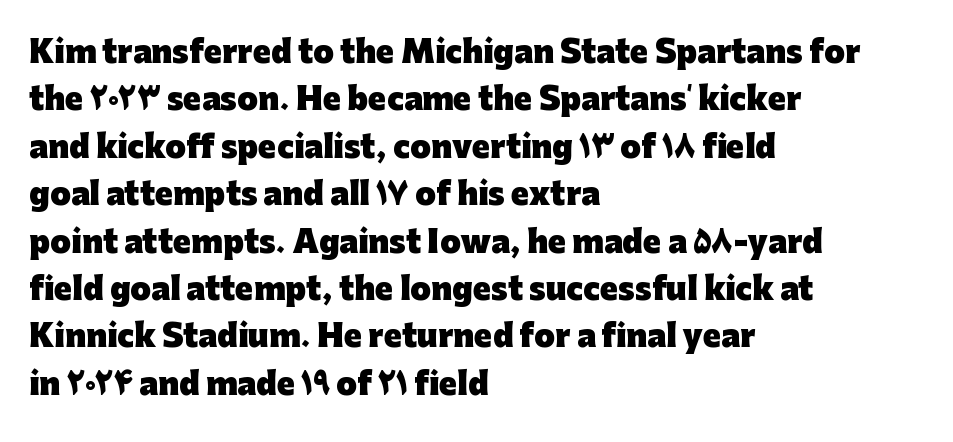
The image shows 30 px heavy sans-serif type, upright; set left-aligned, normal line spacing (1.58x), normal letter spacing, not underlined; low stroke contrast and a medium x-height.
